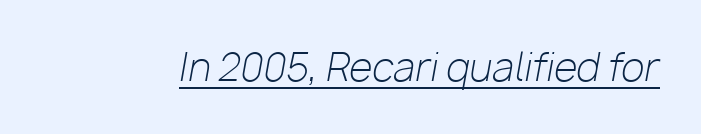
The image shows 38 px light type, italic (leaning right); set normal letter spacing, underlined; low stroke contrast and a medium x-height.
